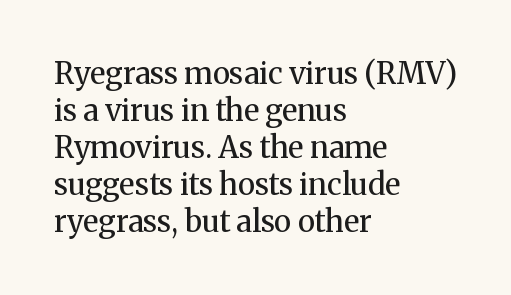
Posture: straight, roman, zero tilt. Yep, those are serifs on the letters. The baseline area is clear. Looks like regular typesetting: each glyph gets only the width it needs.
